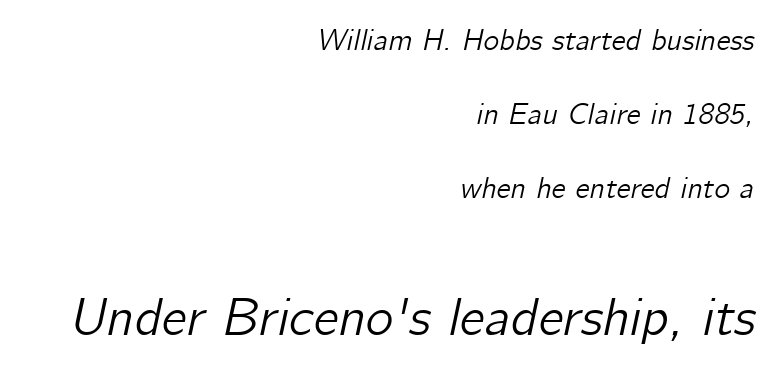
Q: Is the text italic (slanted)? A: Yes, it leans right by about 12 degrees.
Q: Is the text underlined? A: No.
Q: How is the paragraph aligned? A: Right-aligned.
Q: Is the spacing between letters normal or unusually wide? A: Normal.
Q: Is the spacing between lines tight, normal or loose? A: Loose.
Q: Which block of text is set in a larger size, the first (top) or the second (bottom)? A: The second (bottom) one.
Q: Width (condensed, normal, or wide)? A: Normal.
Q: Stroke contrast? A: Low.
Q: x-height? A: Medium.
Q: Monospaced? A: No.
